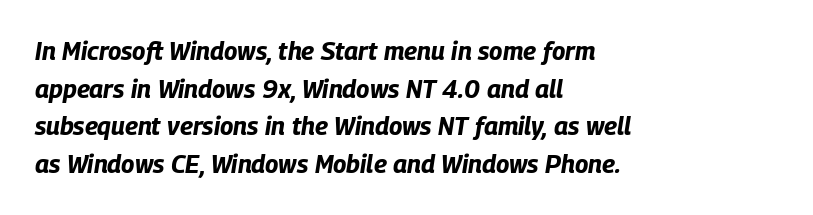
Q: Is the text bold? A: Yes.
Q: Is the text italic (slanted)? A: Yes, it leans right by about 9 degrees.
Q: Is the text underlined? A: No.
Q: How is the paragraph aligned? A: Left-aligned.
Q: Is the spacing between letters normal or unusually wide? A: Normal.
Q: Is the spacing between lines tight, normal or loose? A: Normal.
